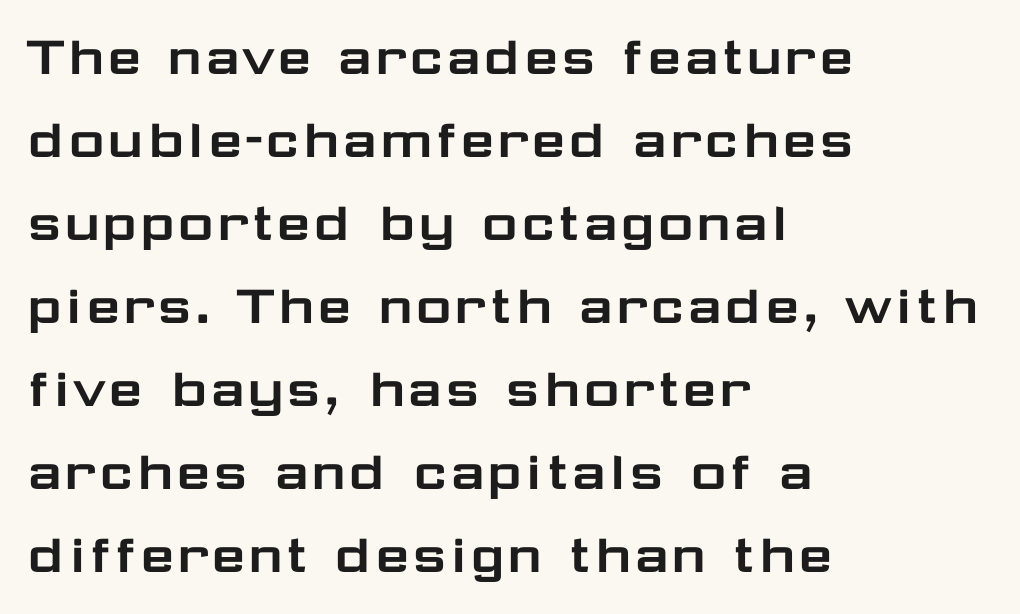
Alignment: flush left. These lines keep a tight, regular rhythm from letter to letter. Check where the strokes stop: nothing finishes them off — pure sans. Vertically, the passage feels balanced, rows spaced as you'd expect. The words here are not underlined. The passage shown is typed in a proportional face where columns would drift.
